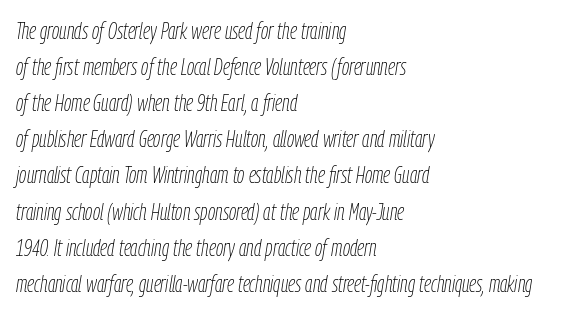
Look at the tracking — it's just the regular setting, nothing added. Check the space under the baseline: it is left empty. Is the block centered? No — it sits flush against the left margin. These glyphs show unthickened strokes, regular width or finer. These lines sit exactly where default settings would place them. The axis of the letterforms is tilted away from vertical.
